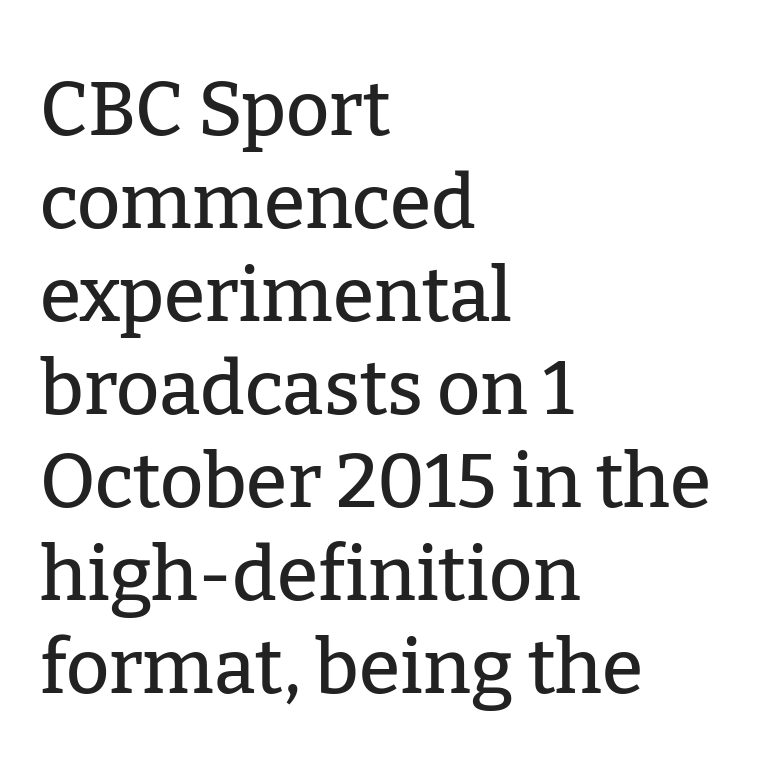
Every stem runs plumb, perpendicular to the baseline. What stands out about the letter spacing? Nothing — it is the standard amount. Looks like regular typesetting: each glyph gets only the width it needs. Left-aligned paragraph, ragged on the right. Note: serifs present on the glyphs. Decoration check: the copy has no underline.
